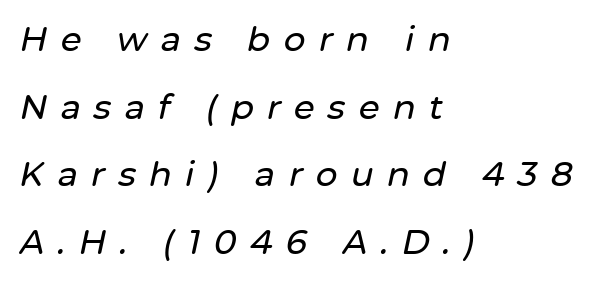
Letters rest on an invisible, unmarked baseline. It's the slanting kind of type. Leftover space on each line is placed entirely after the last word. Students, observe: this is what heavily led, spacious text looks like.
